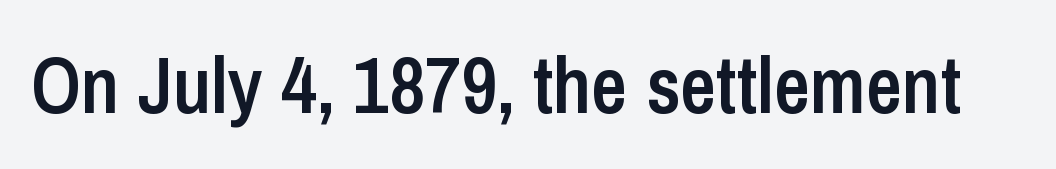
The image shows 79 px semibold, condensed sans-serif type, upright; set normal letter spacing, not underlined; low stroke contrast and a medium x-height.
